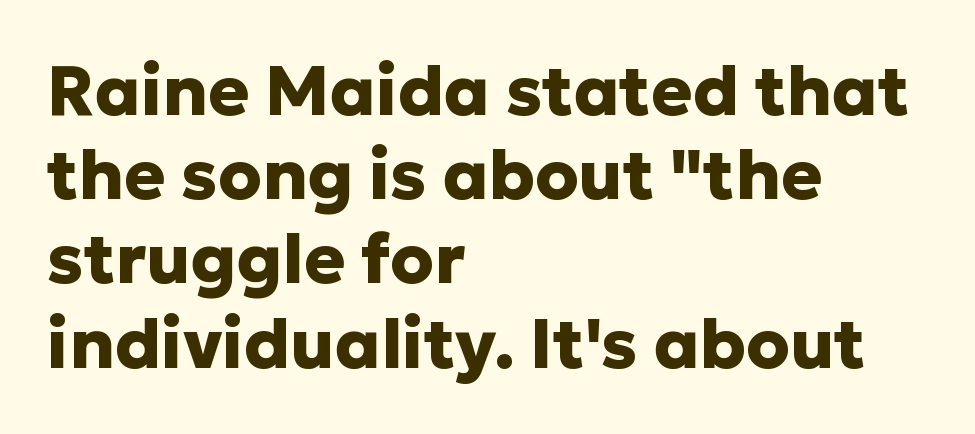
Q: Is the text bold? A: Yes.
Q: Is the text italic (slanted)? A: No, it is upright.
Q: Is the typeface a serif or a sans-serif typeface? A: Sans-serif.
Q: Is the text underlined? A: No.
Q: How is the paragraph aligned? A: Left-aligned.
Q: Is the spacing between letters normal or unusually wide? A: Normal.
Q: Width (condensed, normal, or wide)? A: Normal.
Q: Stroke contrast? A: Low.
Q: x-height? A: Medium.
Q: Monospaced? A: No.
